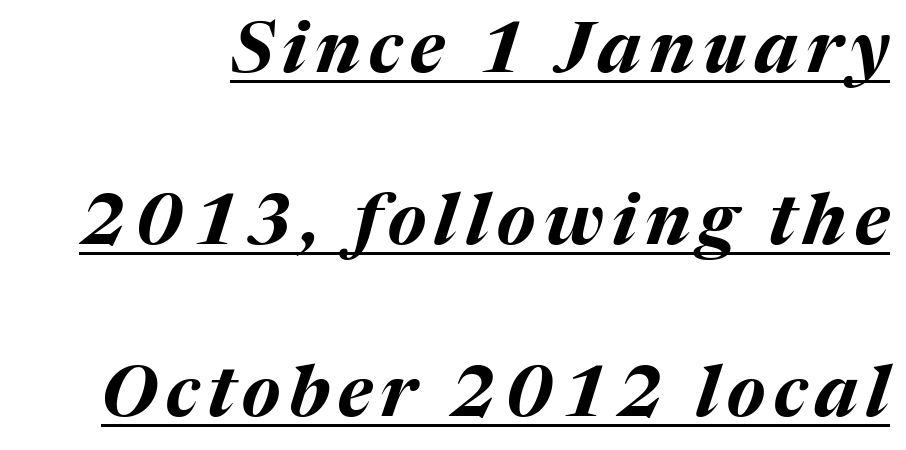
Proportional: the letters do not fall into vertical columns. The axis of the letterforms is tilted away from vertical. The words here are underlined. Typographic density is high because the face is bold. What's the leading like? Stretched, with rows far apart.
